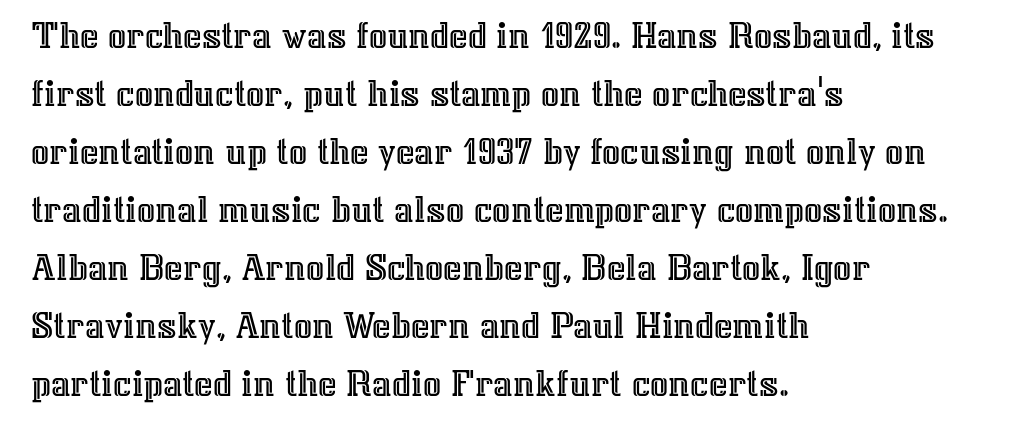
A roman cut, with each character standing at attention. The paragraph has a hard left edge and a soft right edge. Inter-character spacing is left at the font's built-in metrics. Character widths vary here, with narrow letters taking less room than wide ones. Vertical spacing — default.
